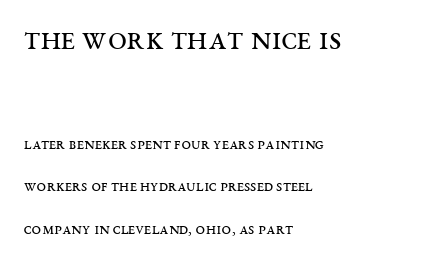
{"serif": "yes", "italic": "no", "bold": "no", "weight": "regular", "width": "wide", "stroke_contrast": "medium", "x_height": "large", "monospaced": "no", "underline": "no", "align": "left", "line_spacing": "loose", "line_spacing_ratio": 2.49, "letter_spacing": "normal", "letter_spacing_em": 0.0, "larger_block": "first", "size_ratio": 2.0, "glyph_px": 34}
